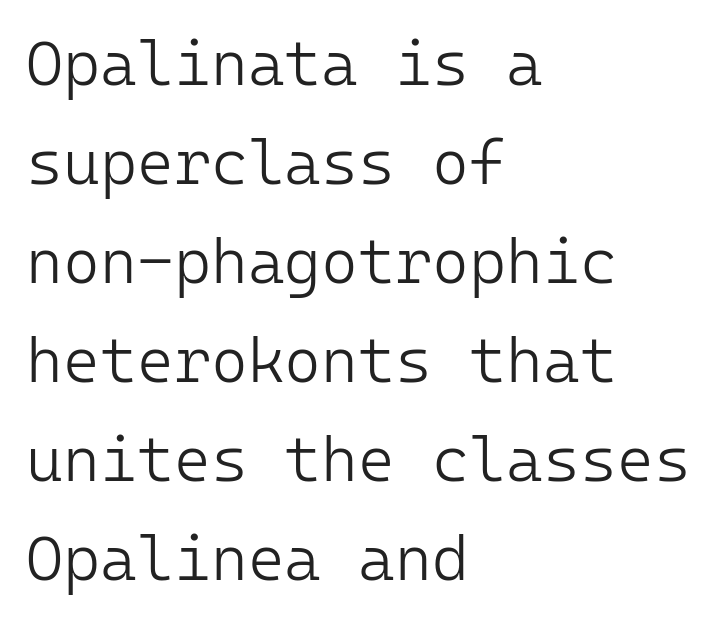
{"serif": "no", "italic": "no", "bold": "no", "weight": "light", "width": "normal", "stroke_contrast": "low", "x_height": "medium", "monospaced": "yes", "underline": "no", "align": "left", "line_spacing": "normal", "line_spacing_ratio": 1.57, "letter_spacing": "normal", "letter_spacing_em": 0.0, "glyph_px": 63}
